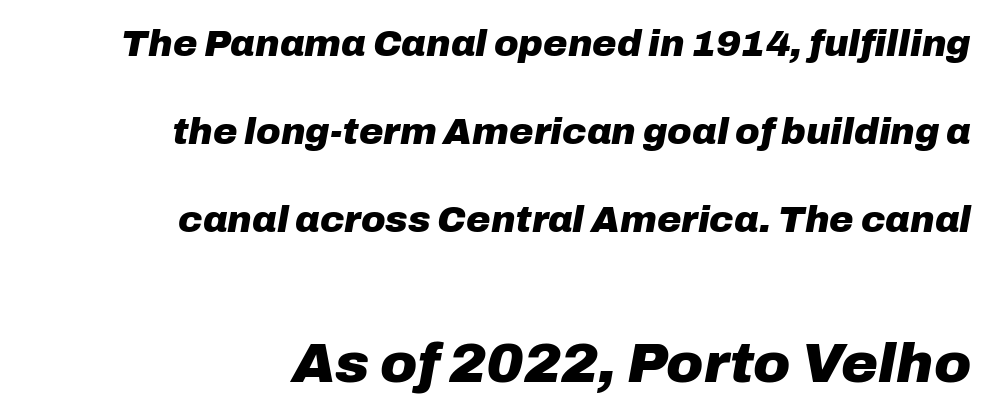
Q: Is the text bold? A: Yes.
Q: Is the text italic (slanted)? A: Yes, it leans right by about 10 degrees.
Q: Is the text underlined? A: No.
Q: How is the paragraph aligned? A: Right-aligned.
Q: Is the spacing between letters normal or unusually wide? A: Normal.
Q: Is the spacing between lines tight, normal or loose? A: Loose.
Q: Which block of text is set in a larger size, the first (top) or the second (bottom)? A: The second (bottom) one.
Q: Width (condensed, normal, or wide)? A: Normal.
Q: Stroke contrast? A: Low.
Q: x-height? A: Medium.
Q: Monospaced? A: No.
